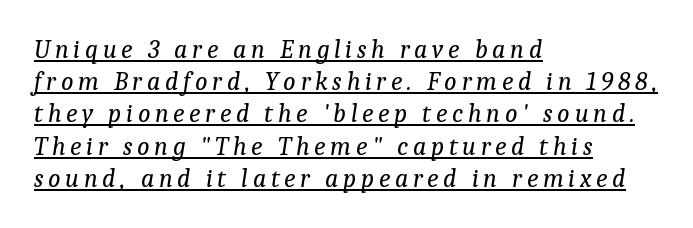
The image shows 26 px text type, italic (leaning right); set left-aligned, line spacing 1.24x, underlined.
